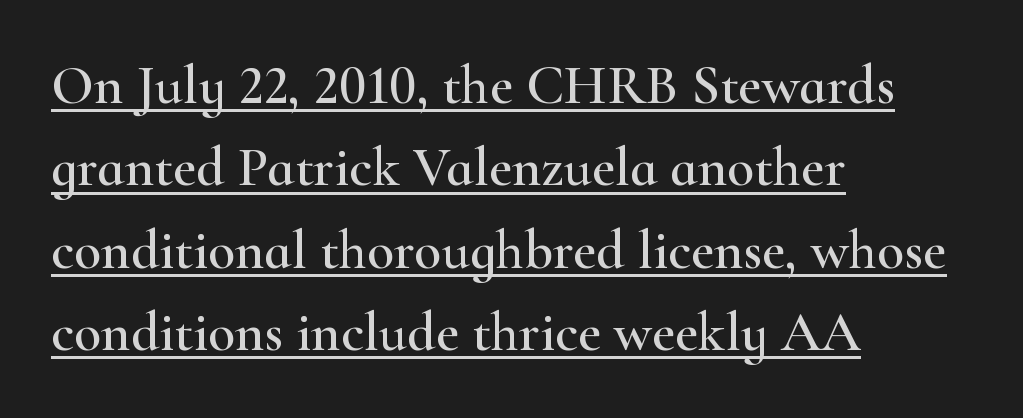
{"serif": "yes", "italic": "no", "width": "wide", "stroke_contrast": "high", "x_height": "small", "monospaced": "no", "underline": "yes", "align": "left", "line_spacing": "normal", "line_spacing_ratio": 1.47, "letter_spacing": "normal", "letter_spacing_em": 0.0, "glyph_px": 56}
